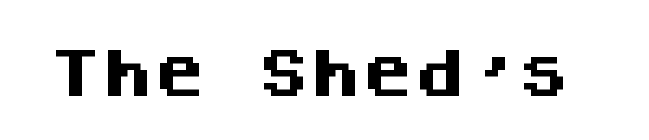
No italicization has been applied; the sample stays upright. In terms of letterform style, serifs are entirely absent. The tracking reads as untouched default to a designer's eye. You could count columns in this text — the font is strictly monospaced. Each row of text sits above clean, open space. The letters are bold, with thick, heavy strokes.
